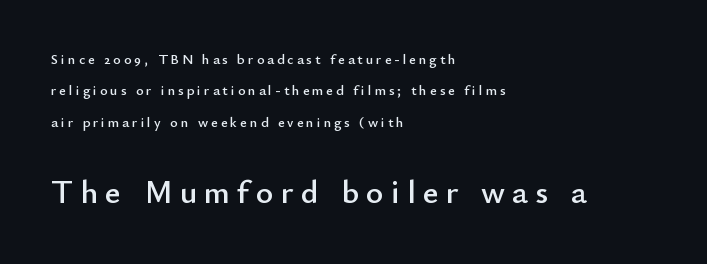
The image shows 33 px sans-serif type, upright; set left-aligned, loose line spacing (2.25x), unusually wide letter spacing (+0.22 em), not underlined; the second (bottom) block is 2.36x larger; low stroke contrast and a small x-height.
